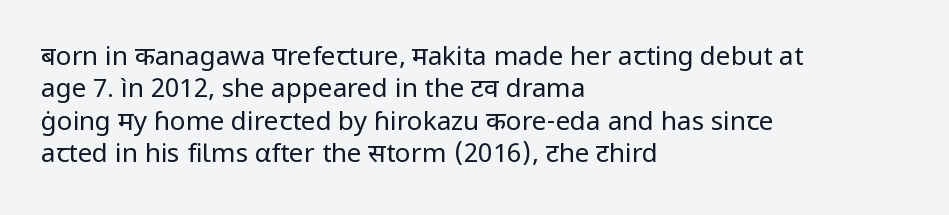
{"italic": "no", "bold": "no", "underline": "no", "align": "left", "line_spacing": "normal", "line_spacing_ratio": 1.25, "letter_spacing": "normal", "letter_spacing_em": 0.0, "glyph_px": 26}
